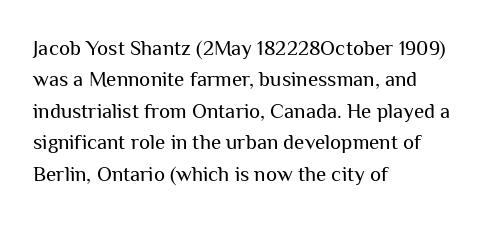
Each row of text sits above clean, open space. Italic? Not at all — the glyphs are vertical. Typeset ragged right — the left edge is the straight one. Each word holds together tightly as a unit, with standard inter-letter gaps. Interline gaps are of average width in this sample.
